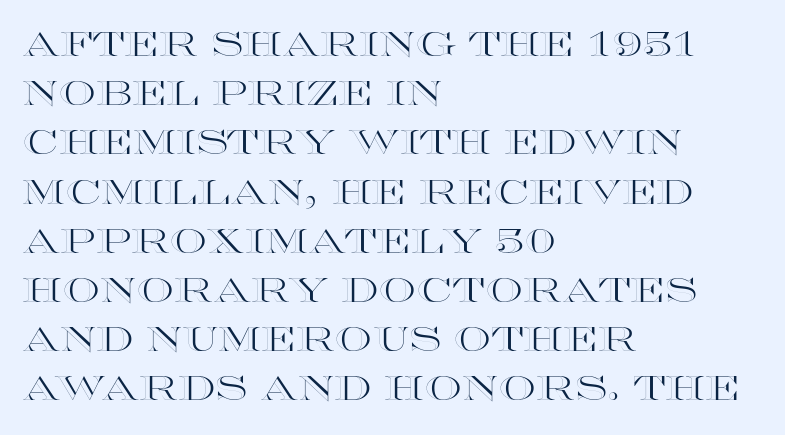
The image shows 33 px wide type, upright; set left-aligned, normal line spacing (1.49x), normal letter spacing, not underlined; a large x-height.
